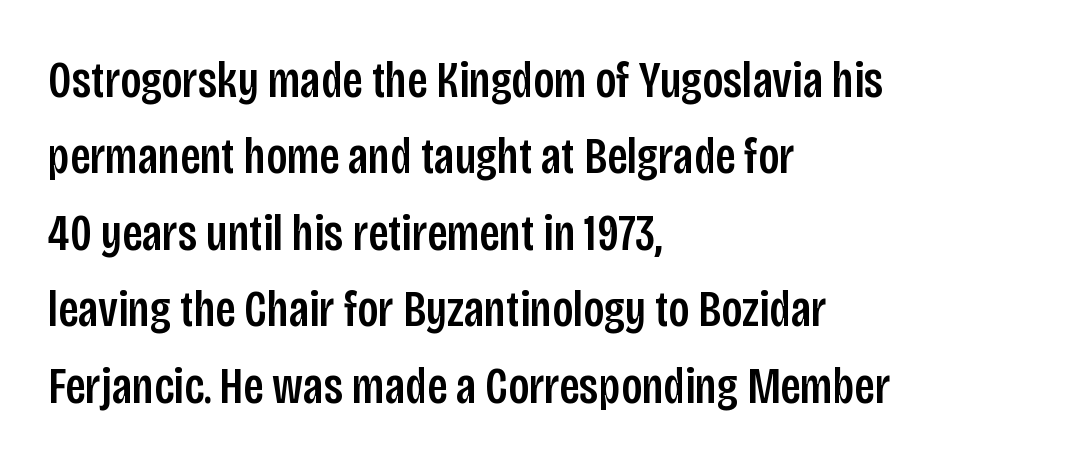
The image shows 52 px condensed sans-serif type, upright; set left-aligned, normal line spacing (1.47x), normal letter spacing, not underlined; low stroke contrast and a large x-height.
